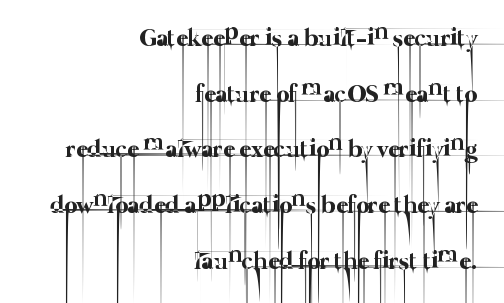
The image shows 25 px text type; set right-aligned, loose line spacing (2.23x), normal letter spacing, not underlined.
